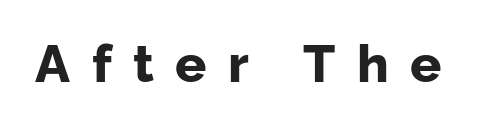
{"serif": "no", "italic": "no", "bold": "yes", "weight": "bold", "width": "normal", "stroke_contrast": "low", "x_height": "medium", "monospaced": "no", "underline": "no", "letter_spacing": "wide", "letter_spacing_em": 0.41, "glyph_px": 52}
